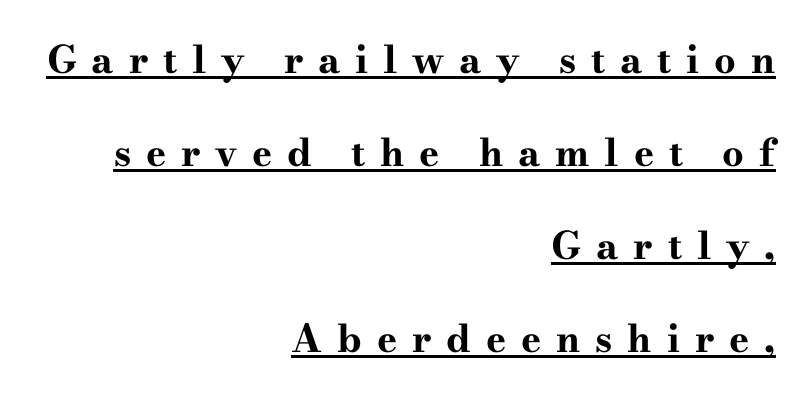
Notice how a bar underscores the lettering throughout. The rendering uses natural spacing where letterforms have individual widths. Chunky letters — that's bold for sure. The face used here is seriffed, in the tradition of book romans. One-word summary of the alignment: right.
